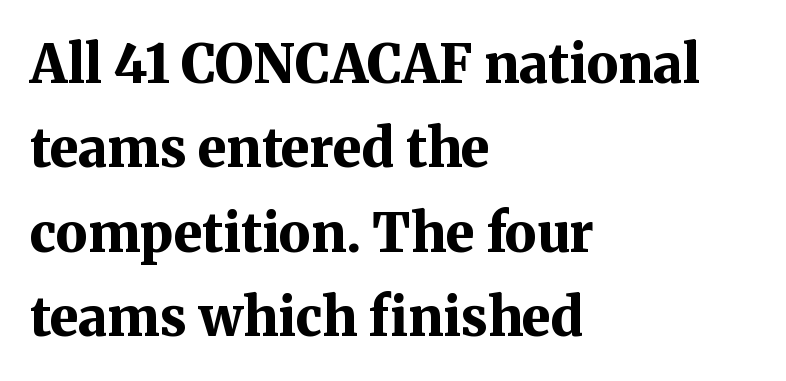
{"serif": "yes", "italic": "no", "bold": "yes", "weight": "bold", "width": "normal", "stroke_contrast": "medium", "x_height": "medium", "monospaced": "no", "underline": "no", "align": "left", "line_spacing": "normal", "line_spacing_ratio": 1.59, "letter_spacing": "normal", "letter_spacing_em": 0.0, "glyph_px": 53}
